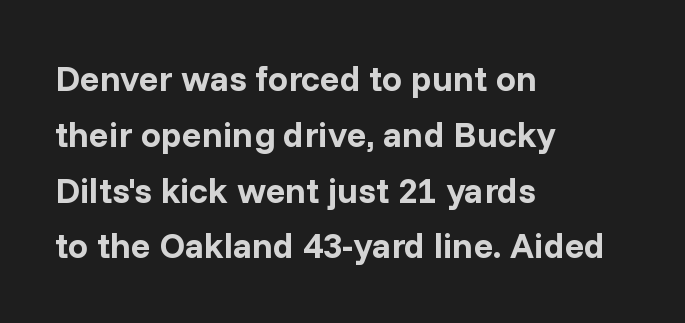
The image shows 36 px bold sans-serif type, upright; set left-aligned, normal line spacing (1.55x), normal letter spacing, not underlined; low stroke contrast and a medium x-height.
